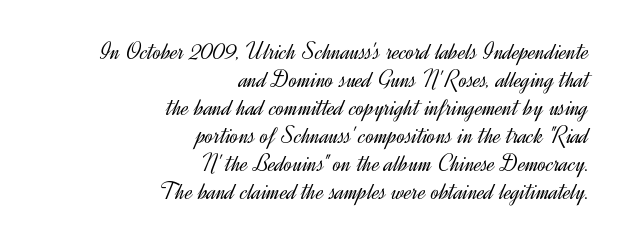
Q: Is the text bold? A: No.
Q: Is the text italic (slanted)? A: Yes.
Q: Is the text underlined? A: No.
Q: How is the paragraph aligned? A: Right-aligned.
Q: Is the spacing between letters normal or unusually wide? A: Normal.
Q: Is the spacing between lines tight, normal or loose? A: Tight.
